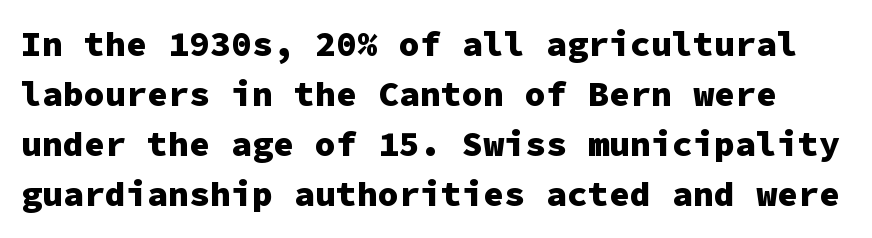
{"serif": "no", "italic": "no", "bold": "yes", "weight": "heavy", "width": "normal", "stroke_contrast": "low", "x_height": "medium", "monospaced": "yes", "underline": "no", "line_spacing": "normal", "line_spacing_ratio": 1.43, "letter_spacing": "normal", "letter_spacing_em": 0.0, "glyph_px": 35}
